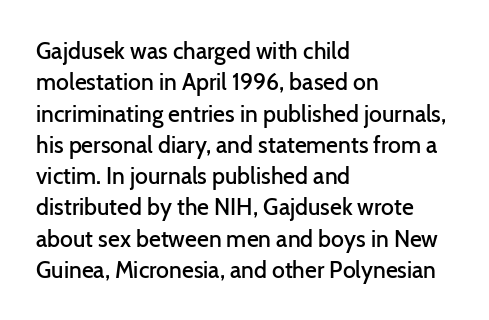
Type without underlining. Compared with an ordinary text face, these strokes are moderately heavier — a semibold. A typesetter would call this zero additional tracking. The vertical gap from one line to the next is medium.
